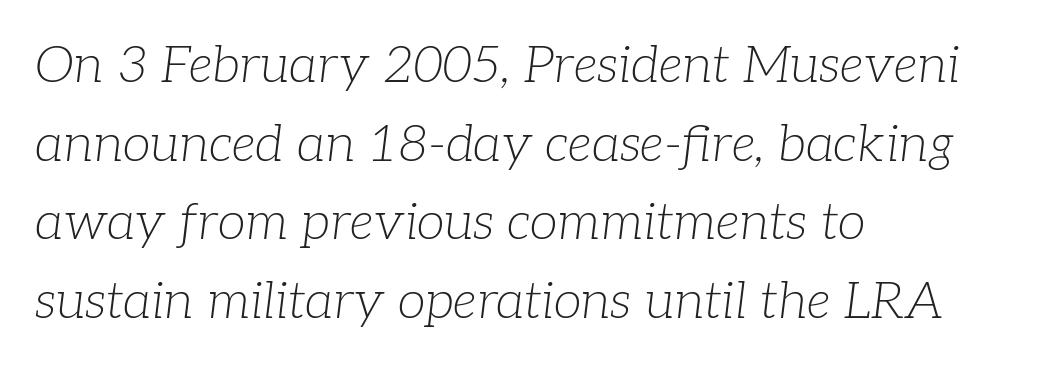
The image shows 51 px light serif type, italic (leaning right); set left-aligned, normal line spacing (1.54x), normal letter spacing, not underlined; low stroke contrast and a medium x-height.
